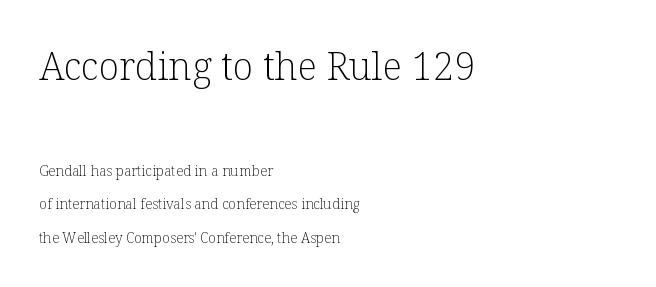
The image shows 38 px light serif type, upright; set left-aligned, loose line spacing (2.4x), normal letter spacing, not underlined; the first (top) block is 2.71x larger; low stroke contrast and a medium x-height.
